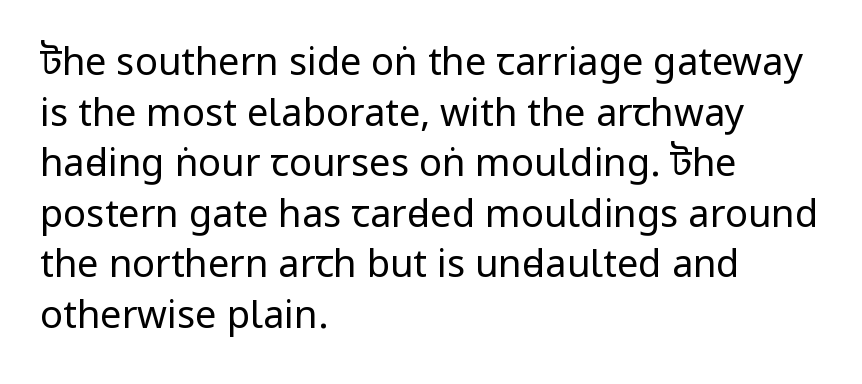
{"serif": "no", "italic": "no", "bold": "no", "weight": "regular", "width": "condensed", "stroke_contrast": "low", "underline": "no", "align": "left", "line_spacing": "normal", "line_spacing_ratio": 1.33, "letter_spacing": "normal", "letter_spacing_em": 0.0, "glyph_px": 38}
